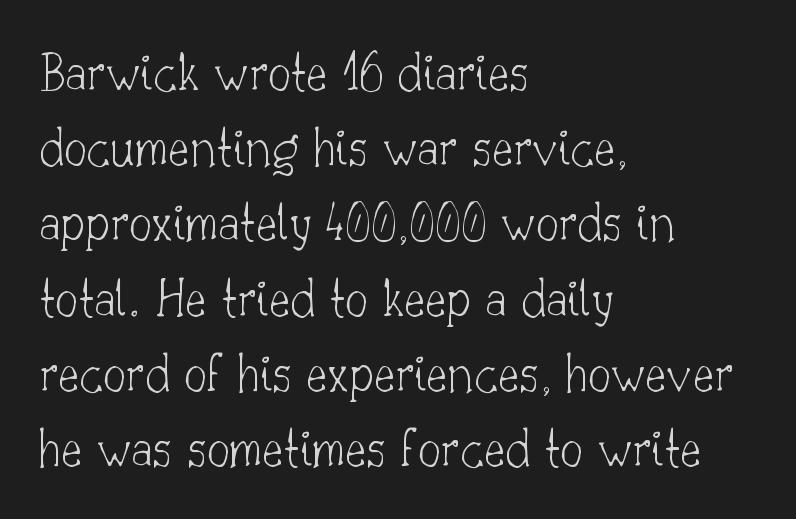
{"serif": "yes", "italic": "no", "bold": "no", "weight": "thin", "width": "normal", "stroke_contrast": "low", "x_height": "small", "monospaced": "no", "underline": "no", "align": "left", "line_spacing": "normal", "line_spacing_ratio": 1.32, "letter_spacing": "normal", "letter_spacing_em": 0.0, "glyph_px": 57}
